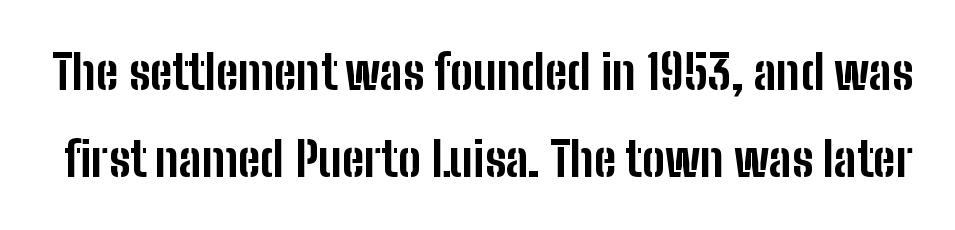
Q: Is the text bold? A: Yes.
Q: Is the text italic (slanted)? A: No, it is upright.
Q: Is the typeface a serif or a sans-serif typeface? A: Sans-serif.
Q: Is the text underlined? A: No.
Q: Is the spacing between letters normal or unusually wide? A: Normal.
Q: Width (condensed, normal, or wide)? A: Condensed.
Q: Stroke contrast? A: Low.
Q: x-height? A: Medium.
Q: Monospaced? A: No.
